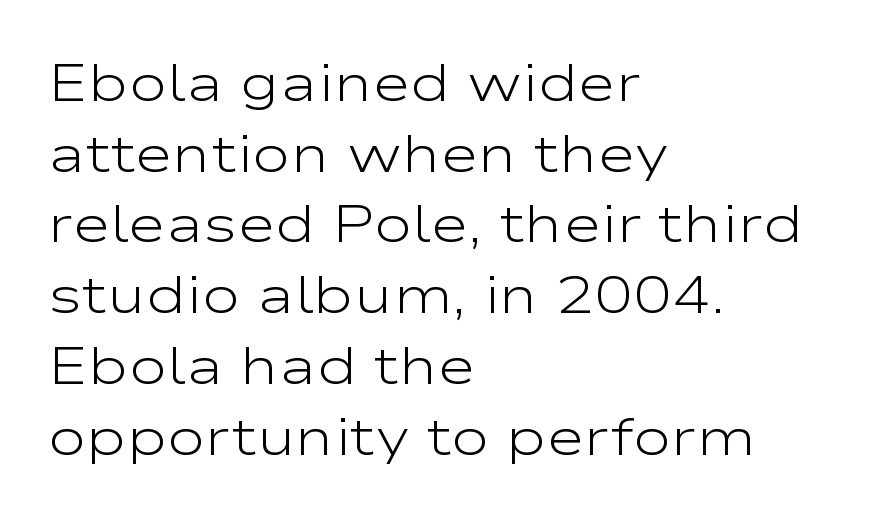
The image shows 52 px light, wide sans-serif type, upright; set left-aligned, normal line spacing (1.36x), normal letter spacing, not underlined; low stroke contrast and a medium x-height.
